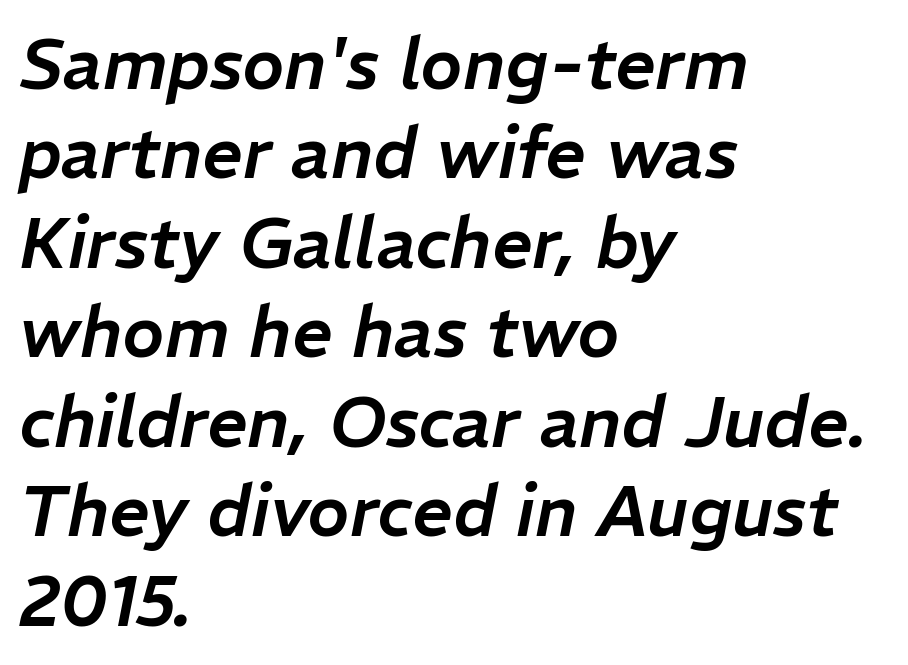
Students, note that the glyphs here touch the page at normal intervals. A typesetter would mark this as italic. The string is rendered with underlining switched off. Think of a printed novel: that variable character pitch is what you see here. A student would call this left alignment; a typographer would say flush left, rag right. Is there much room between lines? A standard amount, neither cramped nor airy.
